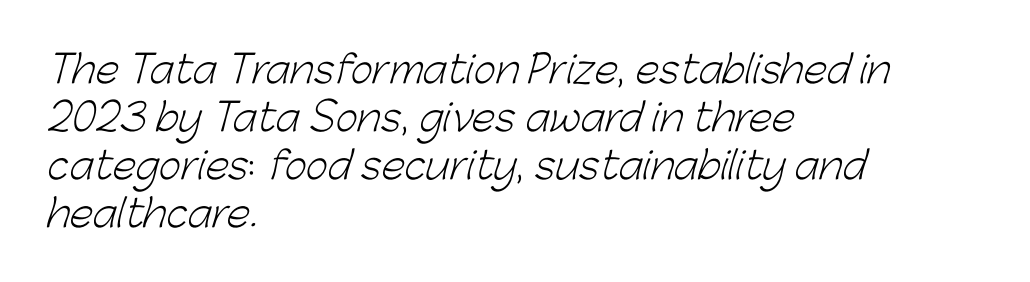
{"serif": "no", "bold": "no", "weight": "light", "width": "normal", "stroke_contrast": "low", "x_height": "medium", "monospaced": "no", "underline": "no", "align": "left", "line_spacing": "normal", "line_spacing_ratio": 1.26, "letter_spacing": "normal", "letter_spacing_em": 0.0, "glyph_px": 38}
